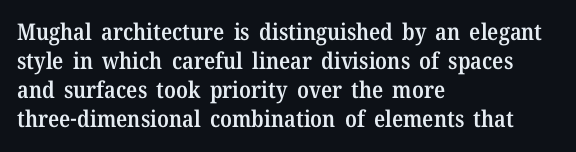
{"italic": "no", "bold": "semi", "underline": "no", "align": "left", "line_spacing": "normal", "line_spacing_ratio": 1.26, "letter_spacing": "normal", "letter_spacing_em": 0.0, "glyph_px": 23}
